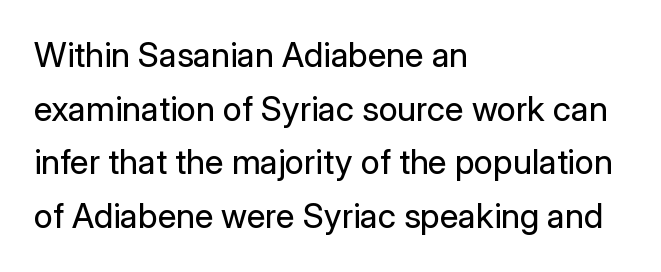
Evenly set lines give the paragraph a standard silhouette. Students, note that the glyphs here touch the page at normal intervals. Type without underlining. The strokes are not fattened; the text isn't bold. Proportional: the letters do not fall into vertical columns. This is roman type, the default non-slanted kind.
